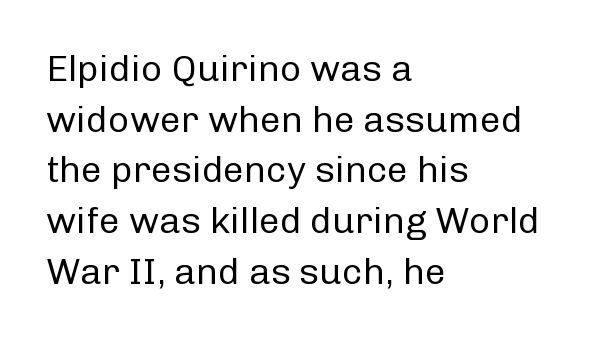
Here the designer chose a conventional face with non-uniform glyph widths. No feet cap the strokes, marking this as sans-serif type. These lines keep a tight, regular rhythm from letter to letter. The area under the type is left untouched. Layout note: lines flush left. The lettering stays uniformly vertical, giving the passage a roman look.
